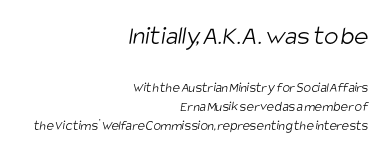
The image shows 27 px text type; set right-aligned, normal line spacing (1.36x), normal letter spacing, not underlined; the first (top) block is 1.93x larger.
